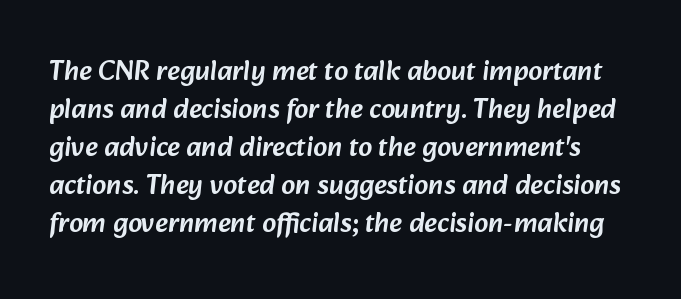
{"serif": "no", "width": "normal", "stroke_contrast": "low", "x_height": "medium", "monospaced": "no", "underline": "no", "line_spacing": "normal", "line_spacing_ratio": 1.36, "letter_spacing": "normal", "letter_spacing_em": 0.0, "glyph_px": 28}
